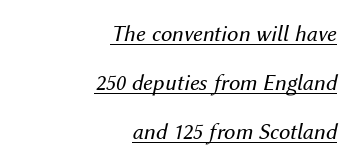
A flush-right, rag-left setting is used for this passage. Glance below the letters and you will spot a drawn line. The lines are spread far apart with generous leading. A typesetter would call this zero additional tracking. Stem width sits at or under what a default text font uses.
